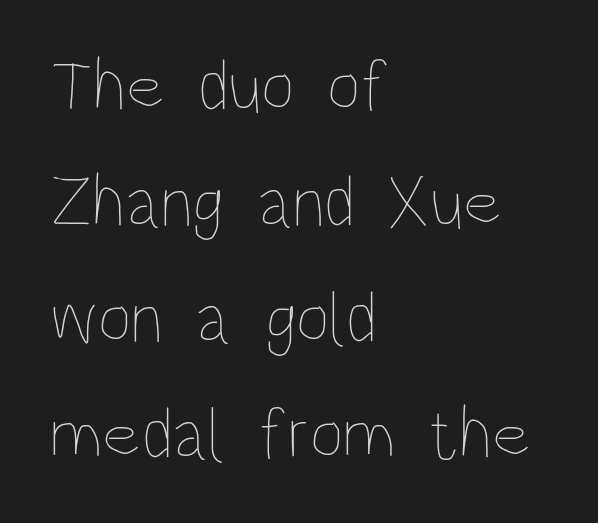
Q: Is the text bold? A: No.
Q: Is the text italic (slanted)? A: No, it is upright.
Q: Is the text underlined? A: No.
Q: How is the paragraph aligned? A: Left-aligned.
Q: Is the spacing between letters normal or unusually wide? A: Normal.
Q: Is the spacing between lines tight, normal or loose? A: Normal.
Q: Width (condensed, normal, or wide)? A: Condensed.
Q: Stroke contrast? A: Low.
Q: x-height? A: Large.
Q: Monospaced? A: No.
